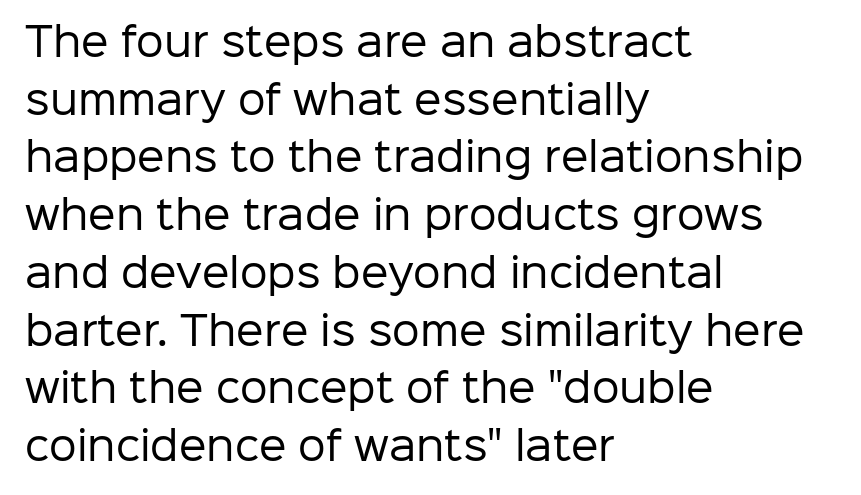
Q: Is the text bold? A: No.
Q: Is the text italic (slanted)? A: No, it is upright.
Q: Is the typeface a serif or a sans-serif typeface? A: Sans-serif.
Q: Is the text underlined? A: No.
Q: How is the paragraph aligned? A: Left-aligned.
Q: Is the spacing between letters normal or unusually wide? A: Normal.
Q: Is the spacing between lines tight, normal or loose? A: Normal.
Q: Width (condensed, normal, or wide)? A: Normal.
Q: Stroke contrast? A: Low.
Q: x-height? A: Medium.
Q: Monospaced? A: No.
